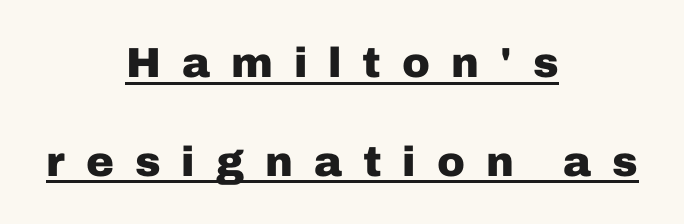
In CSS terms this would be text-align: center. These characters rest on top of a visible drawn line. A typesetter would call this proportional, since set widths differ per character. Observe the wide spacing: letters keep a clear distance from each other. Does the leading feel generous? Absolutely, it's lavish. Weight check: bold — yes, fully.
